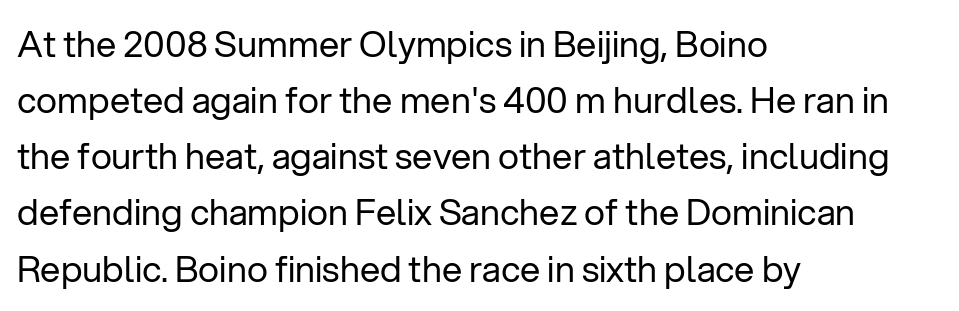
The passage shown is typed in a proportional face where columns would drift. The face used here is a sans, in the tradition of grotesques and geometrics. Each line starts at the same left margin while the right side varies. Ascenders rise straight up at ninety degrees.
